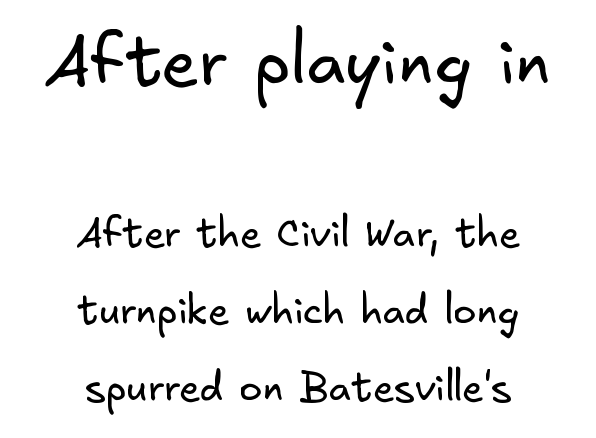
The image shows 68 px regular-weight sans-serif type; set centered, loose line spacing (1.98x), normal letter spacing, not underlined; the first (top) block is 1.74x larger; low stroke contrast and a small x-height.
